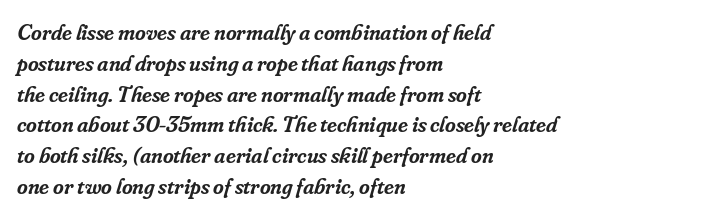
The image shows 23 px text type, italic (leaning right); set left-aligned, normal line spacing (1.34x), normal letter spacing, not underlined.
